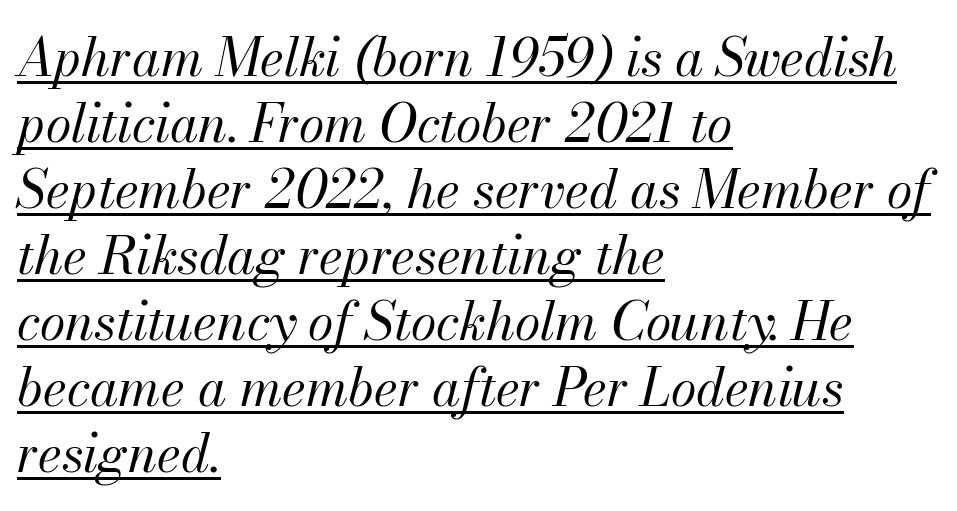
Q: Is the text bold? A: No.
Q: Is the text italic (slanted)? A: Yes, it leans right by about 13 degrees.
Q: Is the text underlined? A: Yes.
Q: How is the paragraph aligned? A: Left-aligned.
Q: Is the spacing between letters normal or unusually wide? A: Normal.
Q: Is the spacing between lines tight, normal or loose? A: Normal.
Q: Width (condensed, normal, or wide)? A: Normal.
Q: Stroke contrast? A: Medium.
Q: x-height? A: Small.
Q: Monospaced? A: No.
